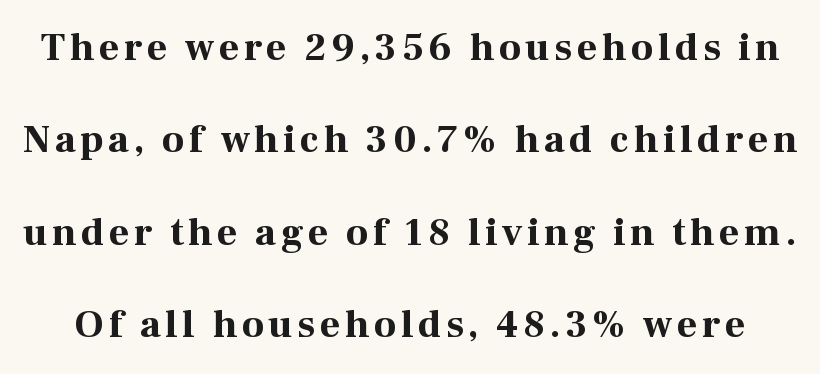
{"serif": "yes", "italic": "no", "bold": "yes", "weight": "bold", "width": "normal", "stroke_contrast": "high", "x_height": "medium", "monospaced": "no", "underline": "no", "line_spacing": "loose", "line_spacing_ratio": 2.37, "glyph_px": 39}
